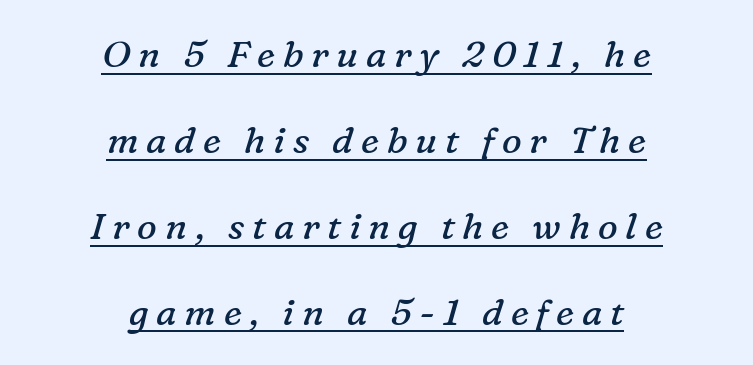
Stroke thickness stays within the range of a standard reading face or lighter. Interline gaps are noticeably wide in this sample. The text was rendered using a seriffed face with decorative stroke endings. Character widths vary here, with narrow letters taking less room than wide ones. The text carries the slant typical of an italic or oblique font. Tracking here is generous; glyphs stand well apart from one another.
